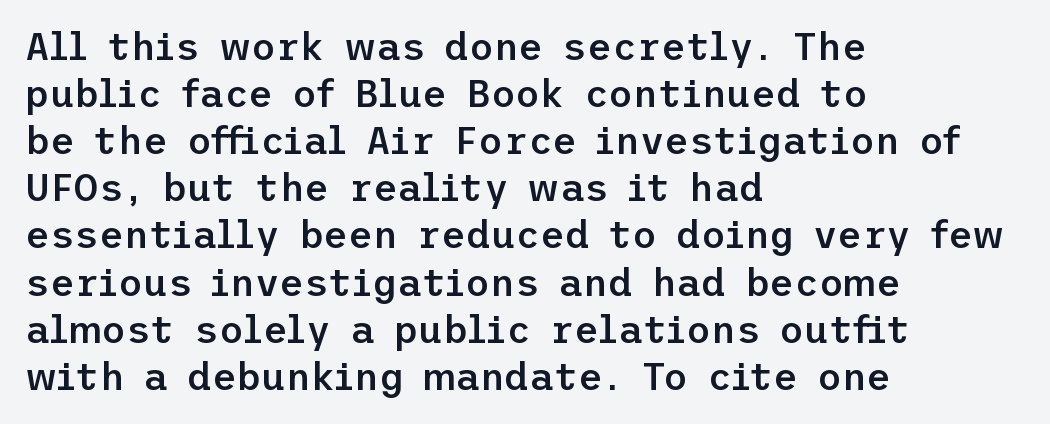
Semibold letterforms, between regular and bold. There is no visible air inserted between adjacent glyphs. The foot of each line stays bare and open. Line starts are locked; line ends wander.
